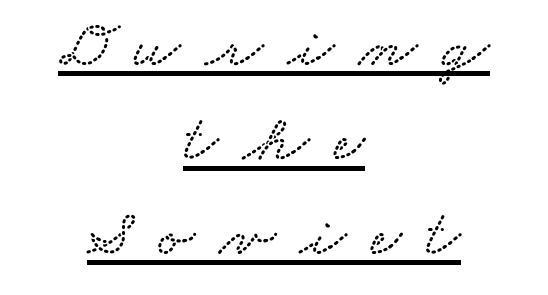
The horizontal fit of the characters is loose and conspicuously gappy. Short and long lines alike share a common midpoint. Evenly set lines give the paragraph a standard silhouette. Proportional: the letters do not fall into vertical columns. Honestly, the underline is the first thing you notice here.
